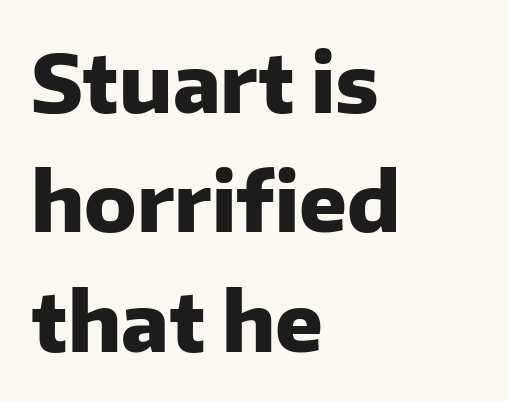
The image shows 79 px heavy sans-serif type, upright; set left-aligned, normal line spacing (1.51x), normal letter spacing, not underlined; low stroke contrast and a medium x-height.
